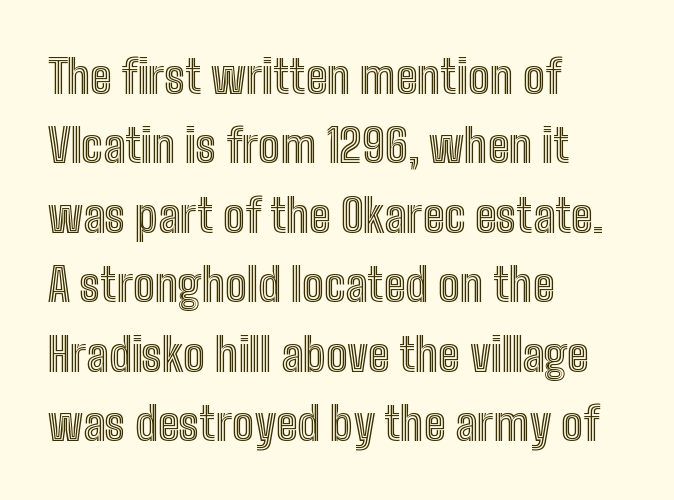
The image shows 46 px condensed type, upright; set left-aligned, normal line spacing (1.51x), normal letter spacing, not underlined; a medium x-height.
